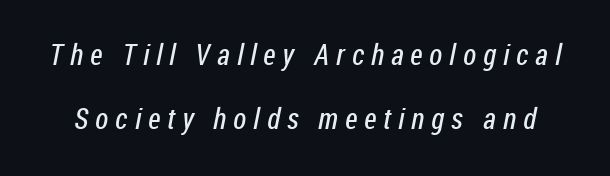
{"serif": "no", "bold": "no", "weight": "regular", "width": "condensed", "stroke_contrast": "low", "x_height": "medium", "monospaced": "no", "underline": "no", "line_spacing": "loose", "line_spacing_ratio": 2.22, "letter_spacing": "wide", "letter_spacing_em": 0.24, "glyph_px": 29}
